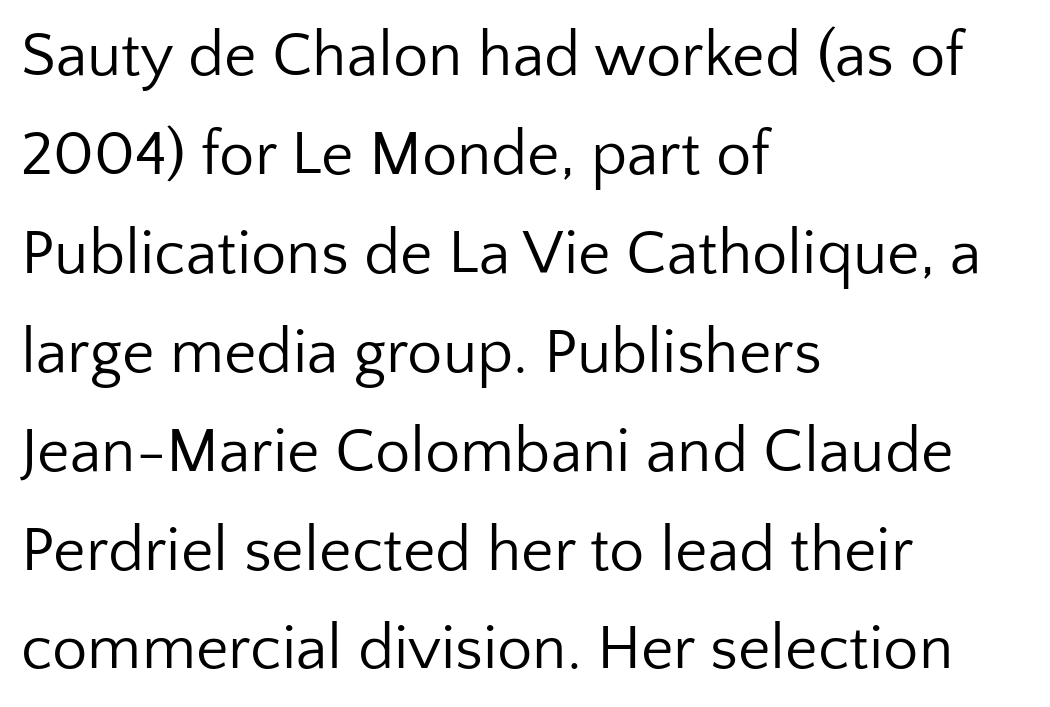
{"serif": "no", "italic": "no", "bold": "no", "weight": "regular", "width": "normal", "stroke_contrast": "low", "x_height": "medium", "monospaced": "no", "underline": "no", "align": "left", "line_spacing": "normal", "line_spacing_ratio": 1.57, "letter_spacing": "normal", "letter_spacing_em": 0.0, "glyph_px": 63}
